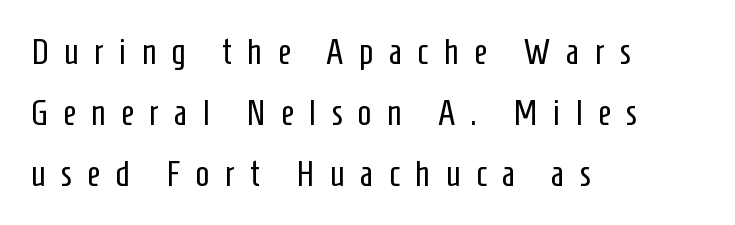
Q: Is the text bold? A: No.
Q: Is the text italic (slanted)? A: No, it is upright.
Q: Is the typeface a serif or a sans-serif typeface? A: Sans-serif.
Q: Is the text underlined? A: No.
Q: How is the paragraph aligned? A: Left-aligned.
Q: Is the spacing between letters normal or unusually wide? A: Unusually wide.
Q: Is the spacing between lines tight, normal or loose? A: Normal.
Q: Width (condensed, normal, or wide)? A: Condensed.
Q: Stroke contrast? A: Low.
Q: x-height? A: Medium.
Q: Monospaced? A: No.
